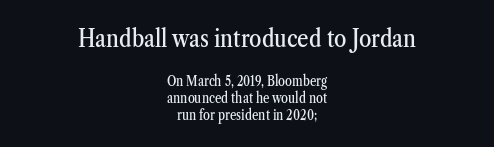
{"italic": "no", "underline": "no", "align": "center", "line_spacing_ratio": 1.21, "letter_spacing": "normal", "letter_spacing_em": 0.0, "larger_block": "first", "size_ratio": 1.79, "glyph_px": 25}
